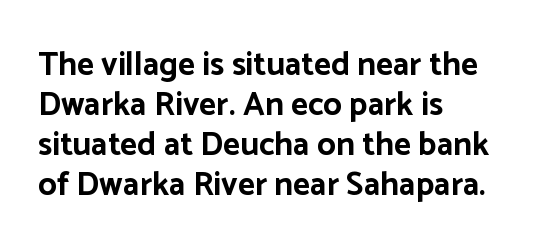
The image shows 33 px bold sans-serif type, upright; set left-aligned, line spacing 1.21x, normal letter spacing, not underlined; low stroke contrast and a medium x-height.
